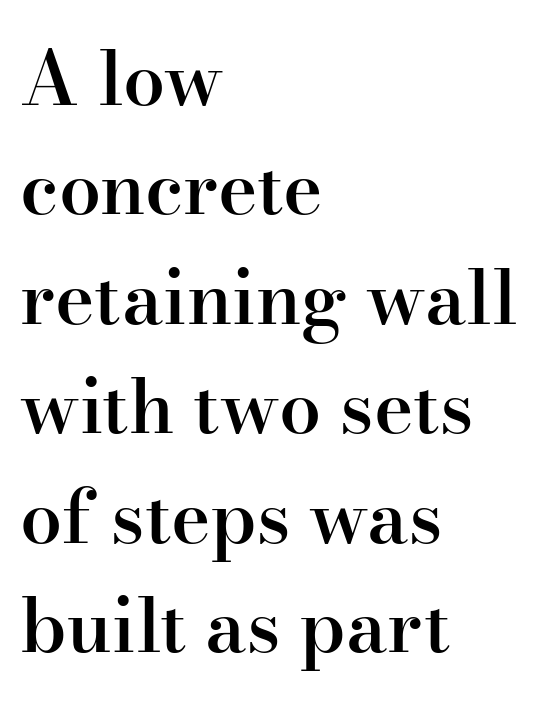
The image shows 75 px semibold serif type, upright; set left-aligned, normal line spacing (1.46x), normal letter spacing, not underlined; high stroke contrast and a small x-height.
